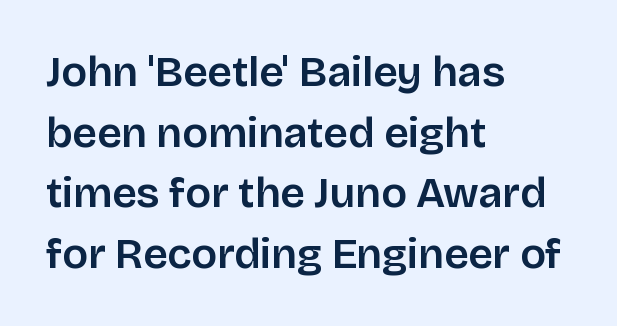
{"serif": "no", "italic": "no", "width": "normal", "stroke_contrast": "low", "x_height": "large", "monospaced": "no", "underline": "no", "align": "left", "line_spacing": "normal", "line_spacing_ratio": 1.41, "letter_spacing": "normal", "letter_spacing_em": 0.0, "glyph_px": 43}
